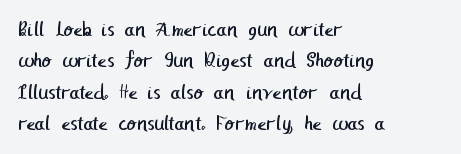
The image shows 22 px text type; set left-aligned, normal line spacing (1.43x), normal letter spacing, not underlined.
